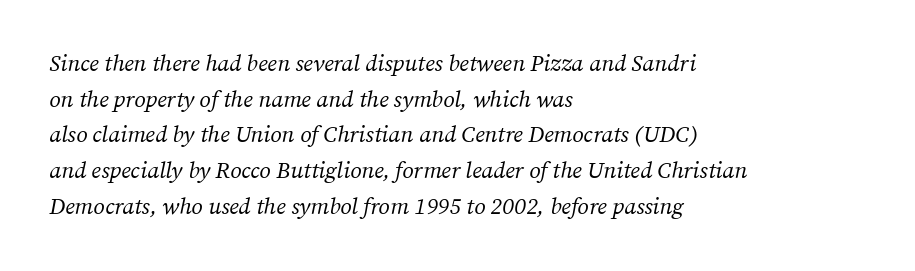
It's the slanting kind of type. Glyph-to-glyph distance matches everyday printed text. Weight: not bold — regular or lighter. Layout note: lines flush left.
